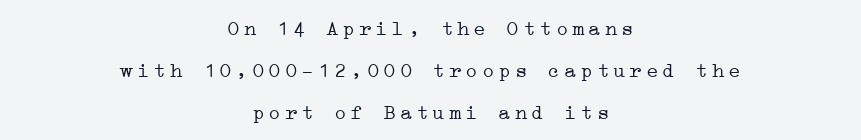
The letters stand upright; this is a roman face. Teacher's note: observe the equal gaps on both sides — that is centered alignment. Each row of text sits above clean, open space. One glance says open: line gaps are wider than usual. No letter is thick-stroked: the sample isn't bold.
